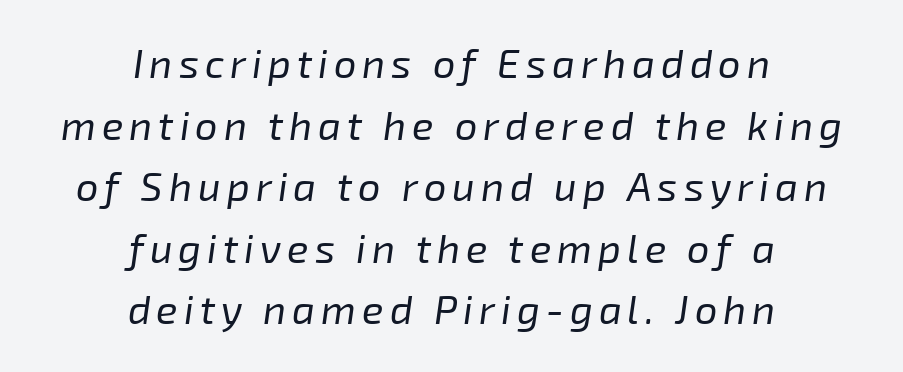
This is oblique type, the kind used for emphasis or titles. A typesetter would call this leading conventional body-copy spacing. The face used here is proportionally spaced, like ordinary book or web type. Teacher's note: observe the equal gaps on both sides — that is centered alignment. Plain, unruled lines of type. A quiet, ordinary-to-light weight characterises the typeface.
